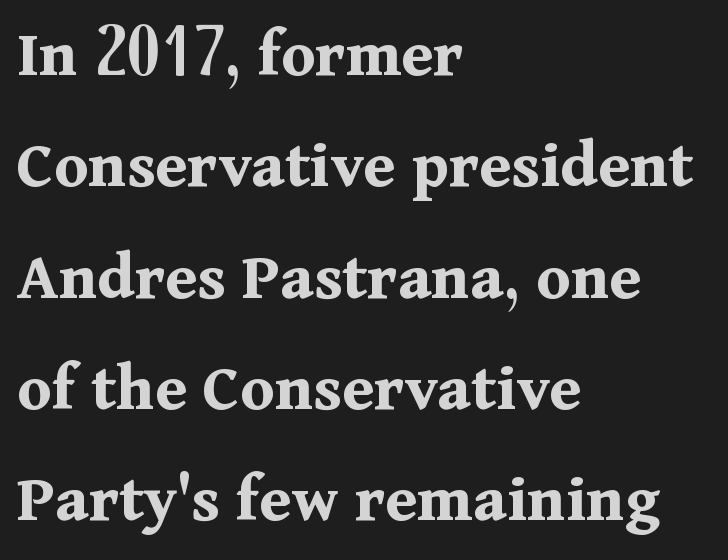
Q: Is the text bold? A: Yes.
Q: Is the text italic (slanted)? A: No, it is upright.
Q: Is the typeface a serif or a sans-serif typeface? A: Serif.
Q: Is the text underlined? A: No.
Q: How is the paragraph aligned? A: Left-aligned.
Q: Is the spacing between letters normal or unusually wide? A: Normal.
Q: Is the spacing between lines tight, normal or loose? A: Normal.
Q: Width (condensed, normal, or wide)? A: Normal.
Q: Stroke contrast? A: Medium.
Q: x-height? A: Medium.
Q: Monospaced? A: No.
